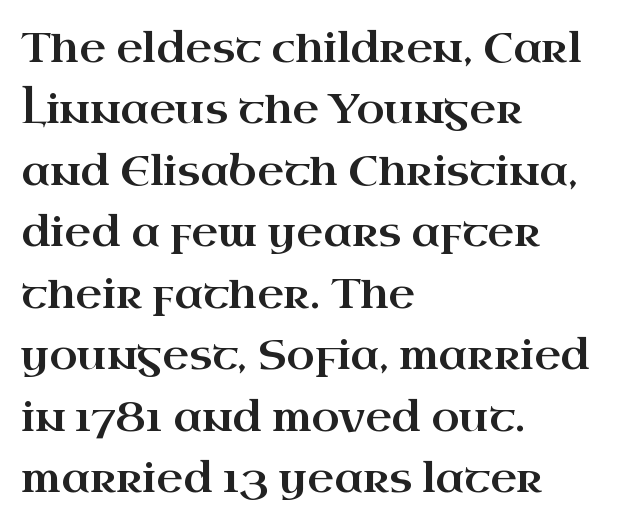
The image shows 41 px wide serif type, upright; set left-aligned, normal line spacing (1.5x), normal letter spacing, not underlined; high stroke contrast and a small x-height.
